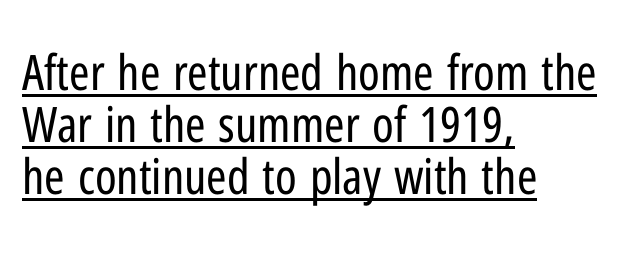
The image shows 49 px regular-weight, condensed sans-serif type, upright; set left-aligned, tight line spacing (1.06x), normal letter spacing, underlined; low stroke contrast and a medium x-height.
